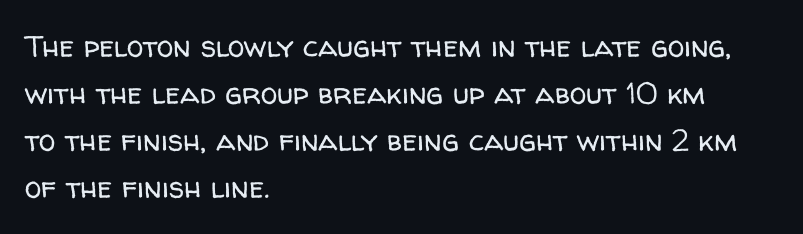
The image shows 30 px regular-weight sans-serif type, upright; set left-aligned, normal line spacing (1.57x), normal letter spacing, not underlined; low stroke contrast and a medium x-height.
